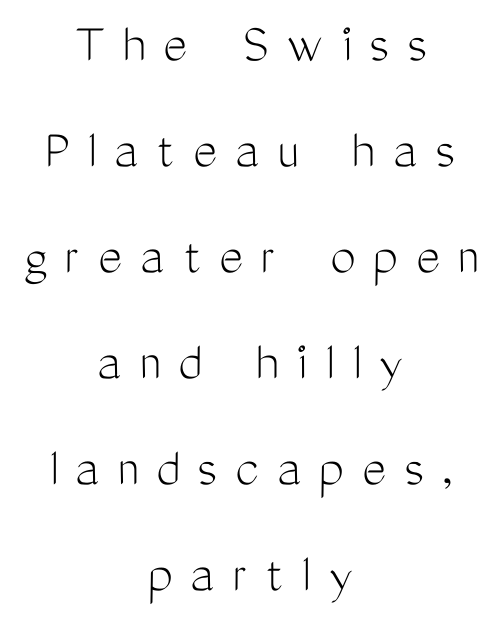
Q: Is the text bold? A: No.
Q: Is the text italic (slanted)? A: No, it is upright.
Q: Is the typeface a serif or a sans-serif typeface? A: Sans-serif.
Q: Is the text underlined? A: No.
Q: How is the paragraph aligned? A: Centered.
Q: Is the spacing between letters normal or unusually wide? A: Unusually wide.
Q: Width (condensed, normal, or wide)? A: Condensed.
Q: Stroke contrast? A: Medium.
Q: x-height? A: Medium.
Q: Monospaced? A: No.
